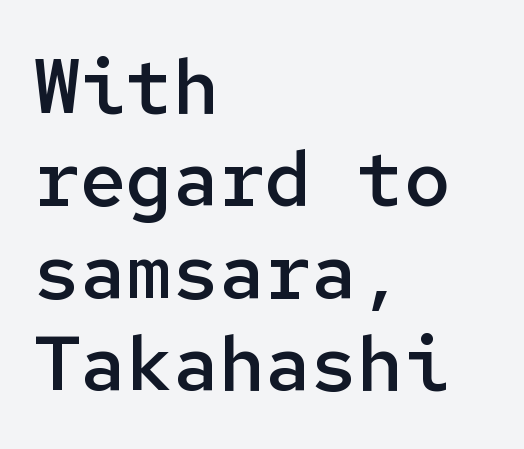
Q: Is the text bold? A: Semi-bold.
Q: Is the text italic (slanted)? A: No, it is upright.
Q: Is the typeface a serif or a sans-serif typeface? A: Sans-serif.
Q: Is the text underlined? A: No.
Q: How is the paragraph aligned? A: Left-aligned.
Q: Is the spacing between letters normal or unusually wide? A: Normal.
Q: Width (condensed, normal, or wide)? A: Normal.
Q: Stroke contrast? A: Low.
Q: x-height? A: Medium.
Q: Monospaced? A: Yes.
